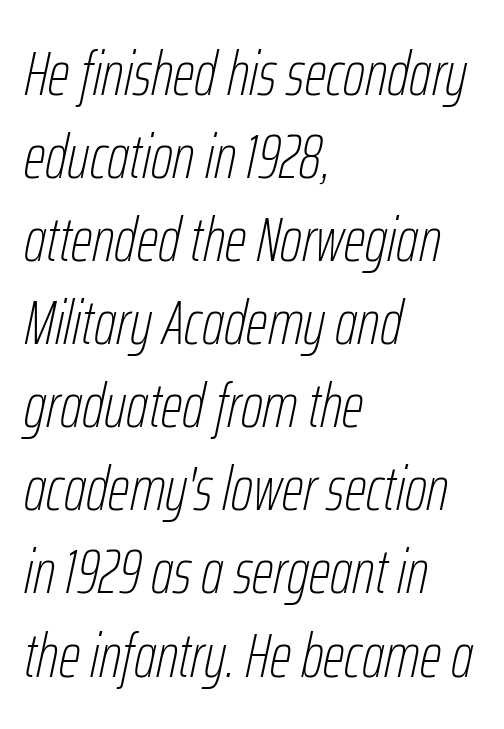
The letters sit at their default tracking, neither squeezed nor spread. Layout note: lines flush left. The characters are drawn with everyday or finer stroke widths. Evenly set lines give the paragraph a standard silhouette.
